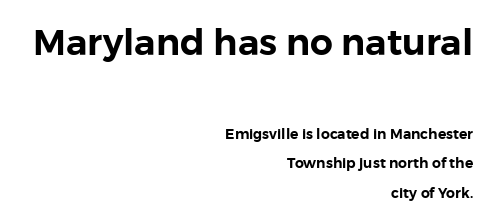
Q: Is the text italic (slanted)? A: No, it is upright.
Q: Is the typeface a serif or a sans-serif typeface? A: Sans-serif.
Q: Is the text underlined? A: No.
Q: How is the paragraph aligned? A: Right-aligned.
Q: Is the spacing between letters normal or unusually wide? A: Normal.
Q: Is the spacing between lines tight, normal or loose? A: Loose.
Q: Which block of text is set in a larger size, the first (top) or the second (bottom)? A: The first (top) one.
Q: Width (condensed, normal, or wide)? A: Normal.
Q: Stroke contrast? A: Low.
Q: x-height? A: Medium.
Q: Monospaced? A: No.
